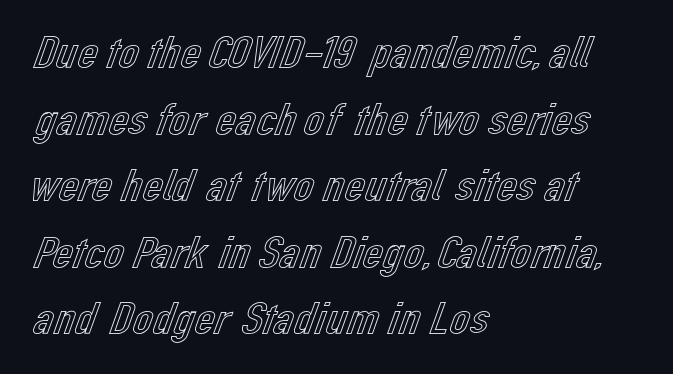
Q: Is the text italic (slanted)? A: Yes.
Q: Is the text underlined? A: No.
Q: How is the paragraph aligned? A: Left-aligned.
Q: Is the spacing between letters normal or unusually wide? A: Normal.
Q: Is the spacing between lines tight, normal or loose? A: Normal.
Q: Width (condensed, normal, or wide)? A: Normal.
Q: x-height? A: Medium.
Q: Monospaced? A: No.
